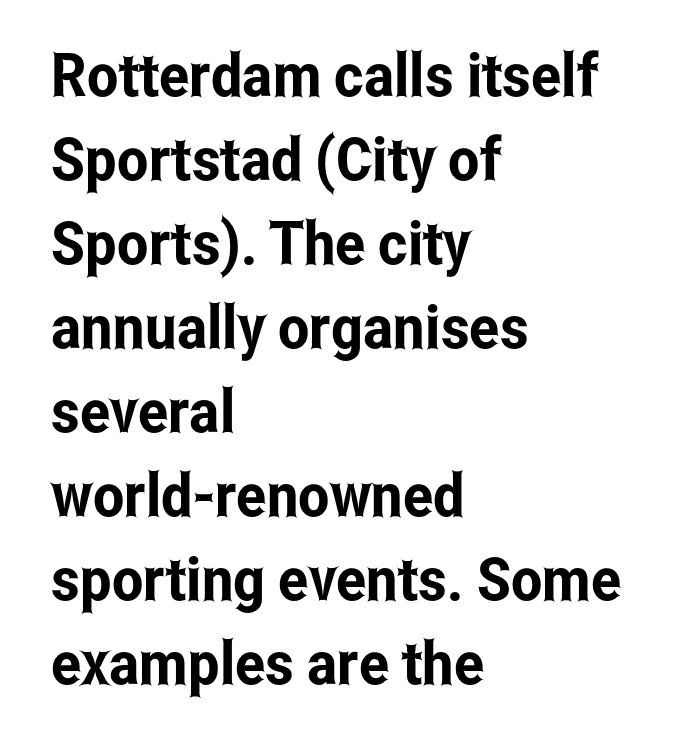
Q: Is the text italic (slanted)? A: No, it is upright.
Q: Is the typeface a serif or a sans-serif typeface? A: Sans-serif.
Q: Is the text underlined? A: No.
Q: How is the paragraph aligned? A: Left-aligned.
Q: Is the spacing between letters normal or unusually wide? A: Normal.
Q: Is the spacing between lines tight, normal or loose? A: Normal.
Q: Width (condensed, normal, or wide)? A: Condensed.
Q: Stroke contrast? A: Low.
Q: x-height? A: Medium.
Q: Monospaced? A: No.
